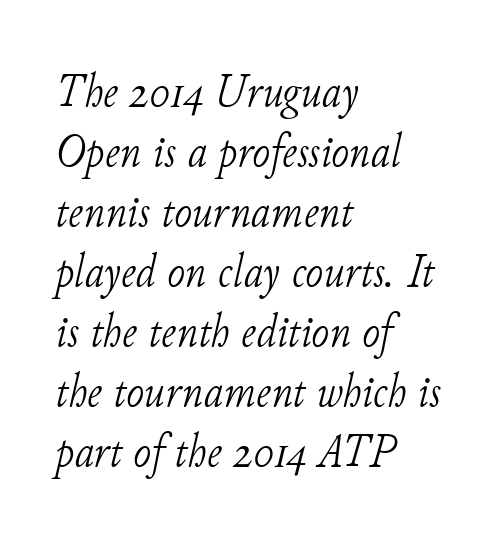
The image shows 48 px light serif type, italic (leaning right); set left-aligned, normal line spacing (1.25x), normal letter spacing, not underlined; low stroke contrast and a small x-height.
